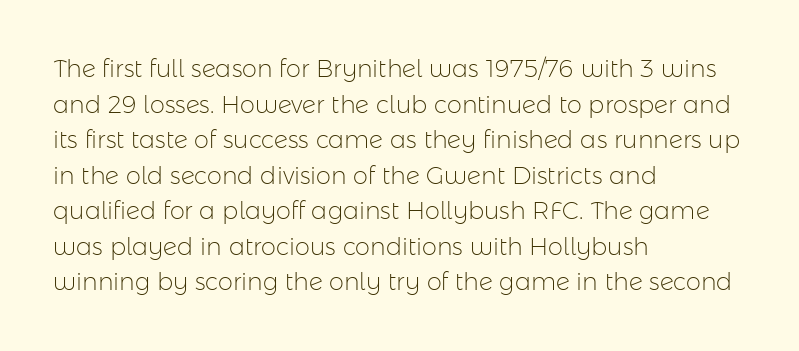
{"italic": "no", "bold": "no", "underline": "no", "align": "left", "line_spacing": "normal", "line_spacing_ratio": 1.48, "letter_spacing": "normal", "letter_spacing_em": 0.0, "glyph_px": 24}
